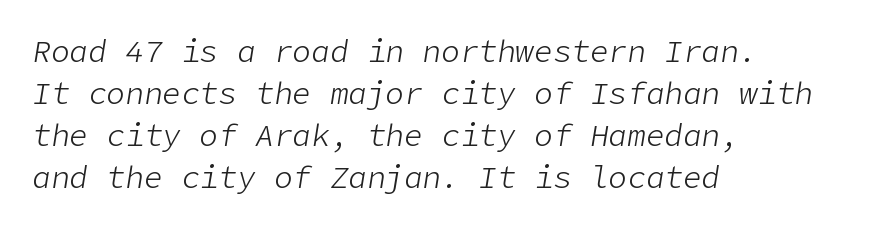
Q: Is the text bold? A: No.
Q: Is the text italic (slanted)? A: Yes, it leans right by about 9 degrees.
Q: Is the text underlined? A: No.
Q: How is the paragraph aligned? A: Left-aligned.
Q: Is the spacing between letters normal or unusually wide? A: Normal.
Q: Is the spacing between lines tight, normal or loose? A: Normal.
Q: Width (condensed, normal, or wide)? A: Normal.
Q: Stroke contrast? A: Low.
Q: x-height? A: Medium.
